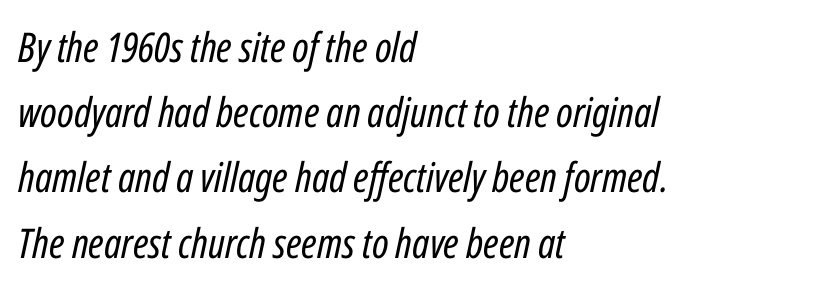
{"italic": "yes", "lean": "right", "slant_degrees": 12, "bold": "no", "weight": "regular", "width": "condensed", "stroke_contrast": "low", "x_height": "medium", "monospaced": "no", "underline": "no", "align": "left", "line_spacing": "normal", "line_spacing_ratio": 1.59, "letter_spacing": "normal", "letter_spacing_em": 0.0, "glyph_px": 41}
